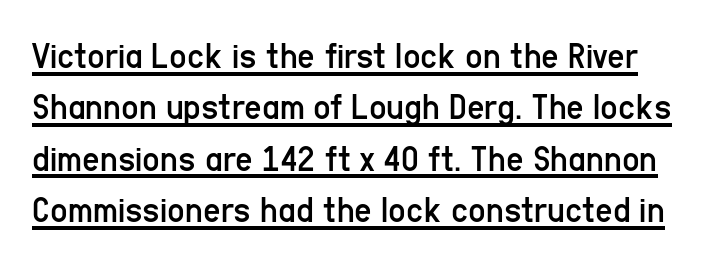
Characters remain perfectly vertical along every line. Glance below the letters and you will spot a drawn line. Nothing unusual about the tracking: characters are spaced as the font intends. This is not heavy type; no bold has been used. A typesetter would label this face a sans.
